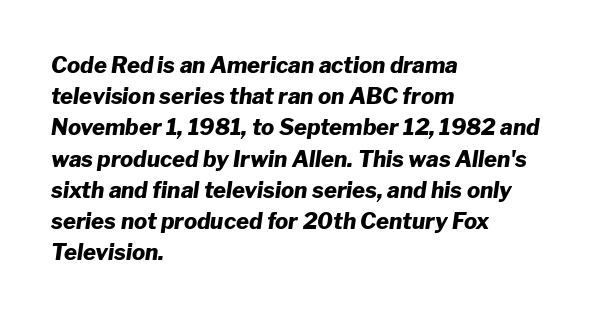
Evenly set lines give the paragraph a standard silhouette. The face used here is rendered with its standard letterfit. The face used here has the dense, thick strokes of a bold. A clean baseline with only descenders dipping below it.
